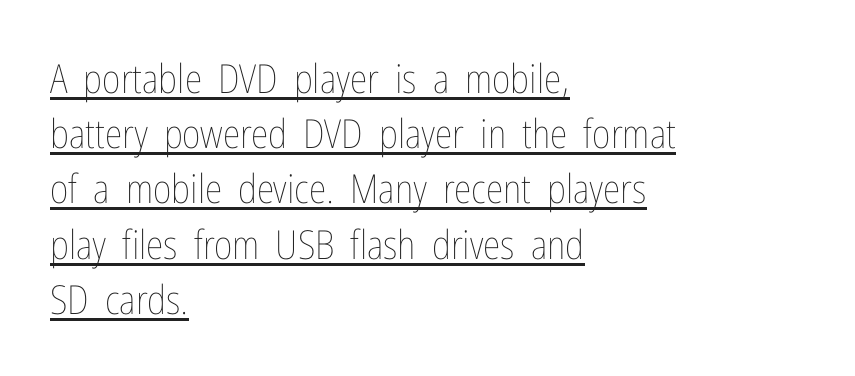
{"italic": "no", "bold": "no", "weight": "thin", "width": "condensed", "stroke_contrast": "low", "x_height": "medium", "monospaced": "no", "underline": "yes", "align": "left", "line_spacing": "normal", "line_spacing_ratio": 1.38, "letter_spacing": "normal", "letter_spacing_em": 0.0, "glyph_px": 40}
